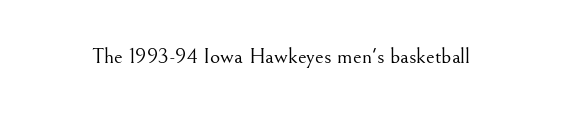
The space directly below the letters is spotless. Quick note: not italic, upright. The line texture is even and compact thanks to regular tracking. These glyphs show unthickened strokes, regular width or finer.
